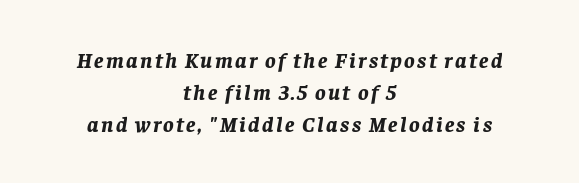
The image shows 22 px bold type, italic (leaning right); set centered, normal line spacing (1.46x), not underlined.
